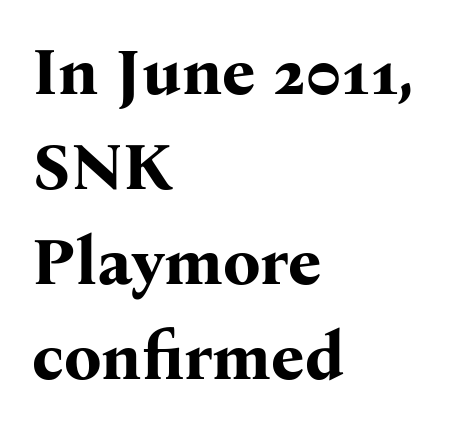
{"serif": "yes", "italic": "no", "bold": "yes", "weight": "bold", "width": "normal", "stroke_contrast": "medium", "x_height": "medium", "monospaced": "no", "underline": "no", "align": "left", "line_spacing": "normal", "line_spacing_ratio": 1.44, "letter_spacing": "normal", "letter_spacing_em": 0.0, "glyph_px": 66}
